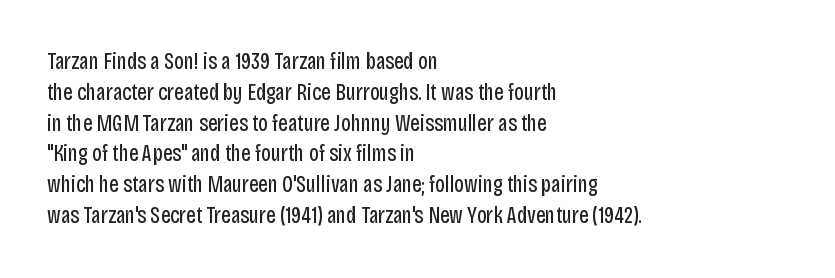
Q: Is the text bold? A: No.
Q: Is the text italic (slanted)? A: No, it is upright.
Q: Is the text underlined? A: No.
Q: How is the paragraph aligned? A: Left-aligned.
Q: Is the spacing between letters normal or unusually wide? A: Normal.
Q: Is the spacing between lines tight, normal or loose? A: Normal.
